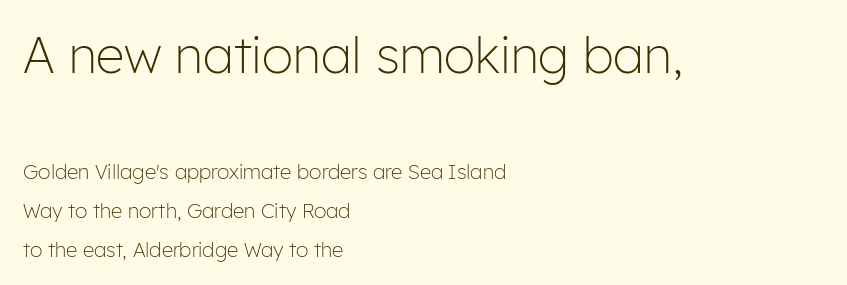
The image shows 50 px light sans-serif type, upright; set left-aligned, loose line spacing (1.93x), normal letter spacing, not underlined; the first (top) block is 2.5x larger; low stroke contrast and a medium x-height.
